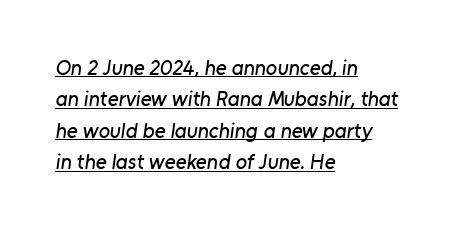
Q: Is the text underlined? A: Yes.
Q: How is the paragraph aligned? A: Left-aligned.
Q: Is the spacing between letters normal or unusually wide? A: Normal.
Q: Is the spacing between lines tight, normal or loose? A: Normal.
